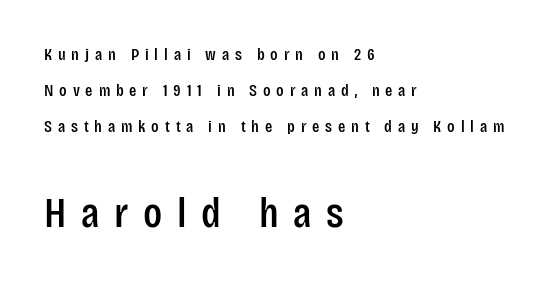
The image shows 43 px condensed sans-serif type, upright; set left-aligned, loose line spacing (2.13x), unusually wide letter spacing (+0.34 em), not underlined; the second (bottom) block is 2.53x larger; low stroke contrast and a large x-height.
